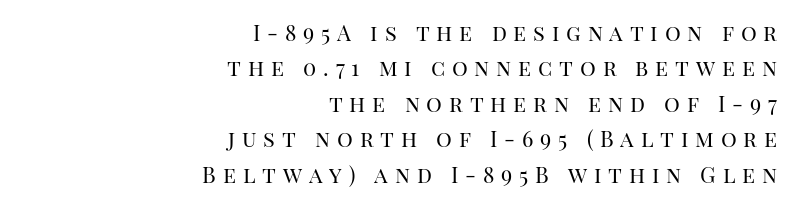
The line texture is sparse and dotted thanks to wide tracking. The characters are drawn with everyday or finer stroke widths. Regular leading. The paragraph has a hard right edge and a soft left edge. The strip under each line holds only bare page.
